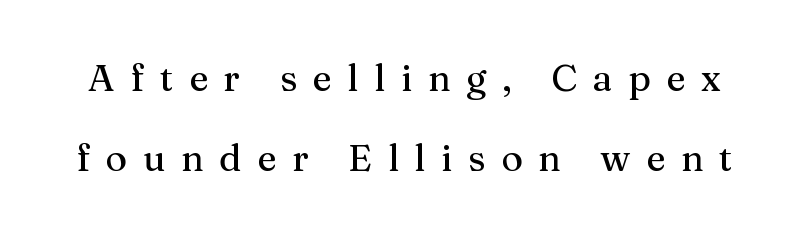
{"serif": "yes", "italic": "no", "width": "normal", "stroke_contrast": "medium", "x_height": "medium", "monospaced": "no", "underline": "no", "line_spacing": "loose", "line_spacing_ratio": 2.17, "letter_spacing": "wide", "letter_spacing_em": 0.42, "glyph_px": 37}
